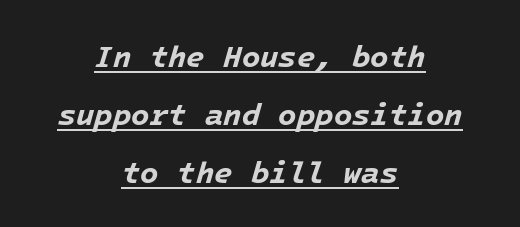
Q: Is the text bold? A: Yes.
Q: Is the text italic (slanted)? A: Yes, it leans right by about 16 degrees.
Q: Is the text underlined? A: Yes.
Q: How is the paragraph aligned? A: Centered.
Q: Is the spacing between letters normal or unusually wide? A: Normal.
Q: Is the spacing between lines tight, normal or loose? A: Loose.
Q: Width (condensed, normal, or wide)? A: Normal.
Q: Stroke contrast? A: Low.
Q: x-height? A: Medium.
